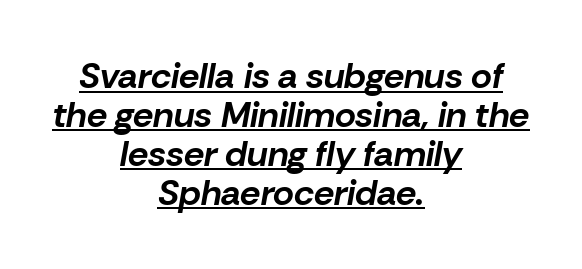
{"italic": "yes", "lean": "right", "slant_degrees": 10, "bold": "yes", "weight": "bold", "width": "normal", "stroke_contrast": "low", "x_height": "medium", "monospaced": "no", "underline": "yes", "align": "center", "line_spacing": "tight", "line_spacing_ratio": 1.08, "letter_spacing": "normal", "letter_spacing_em": 0.0, "glyph_px": 36}
